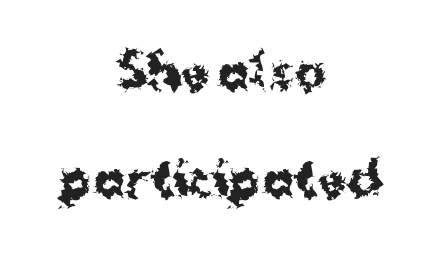
A centered setting, common on invitations and titles, is used for this passage. Nothing sits at the stroke ends, so this counts as sans-serif. In terms of leading, this rendering errs on the spacious side. Every character sits straight up, as roman type does. You could not count columns in this text — the font is proportionally spaced. Caption: bold face, heavy strokes.
